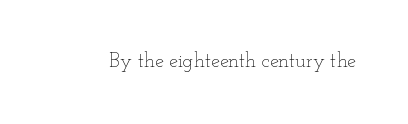
Q: Is the text bold? A: No.
Q: Is the text italic (slanted)? A: No, it is upright.
Q: Is the text underlined? A: No.
Q: Is the spacing between letters normal or unusually wide? A: Normal.
